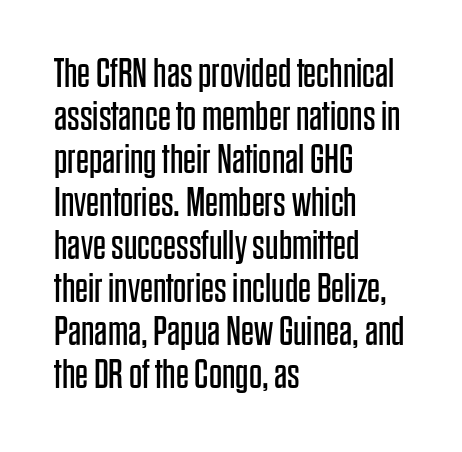
Each letter keeps its own natural width here, so spacing adapts to shape. Posture: vertical. Casual observation: everything's shoved over to the left. The area under the type is left untouched. To sum up the face: it is a sans, with no serifs.
